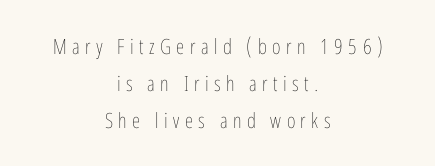
The image shows 21 px text type, upright; set centered, line spacing 1.76x, unusually wide letter spacing (+0.26 em), not underlined.
